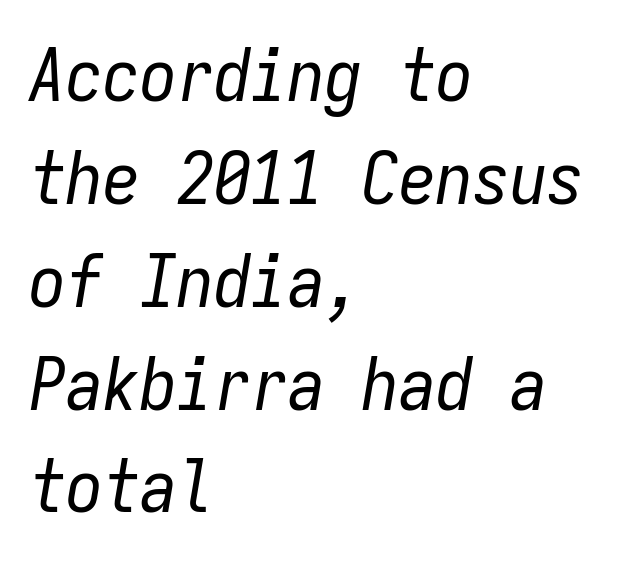
Q: Is the text bold? A: No.
Q: Is the text italic (slanted)? A: Yes, it leans right by about 9 degrees.
Q: Is the text underlined? A: No.
Q: How is the paragraph aligned? A: Left-aligned.
Q: Is the spacing between letters normal or unusually wide? A: Normal.
Q: Is the spacing between lines tight, normal or loose? A: Normal.
Q: Width (condensed, normal, or wide)? A: Condensed.
Q: Stroke contrast? A: Low.
Q: x-height? A: Medium.
Q: Monospaced? A: Yes.
